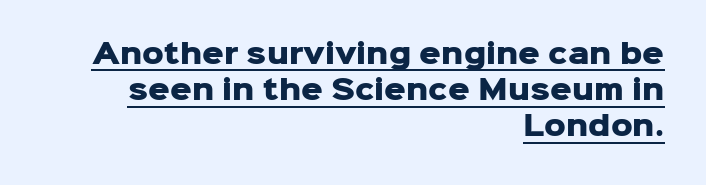
Q: Is the text bold? A: Yes.
Q: Is the text italic (slanted)? A: No, it is upright.
Q: Is the text underlined? A: Yes.
Q: How is the paragraph aligned? A: Right-aligned.
Q: Is the spacing between letters normal or unusually wide? A: Normal.
Q: Is the spacing between lines tight, normal or loose? A: Normal.
